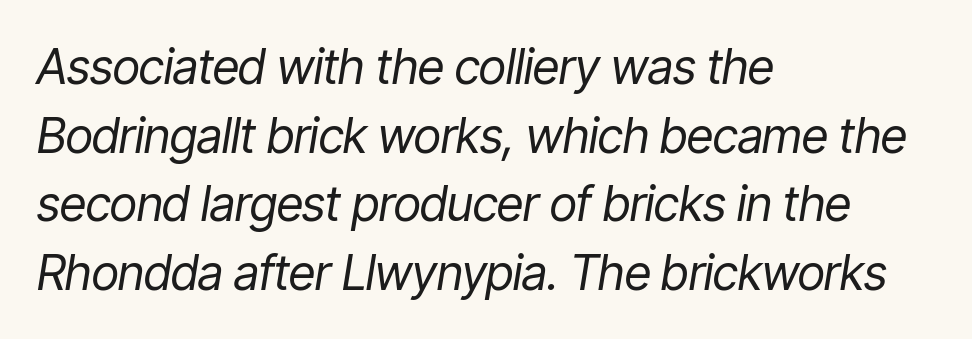
Q: Is the text bold? A: No.
Q: Is the text italic (slanted)? A: Yes, it leans right by about 9 degrees.
Q: Is the text underlined? A: No.
Q: How is the paragraph aligned? A: Left-aligned.
Q: Is the spacing between letters normal or unusually wide? A: Normal.
Q: Is the spacing between lines tight, normal or loose? A: Normal.
Q: Width (condensed, normal, or wide)? A: Condensed.
Q: Stroke contrast? A: Low.
Q: x-height? A: Medium.
Q: Monospaced? A: No.
